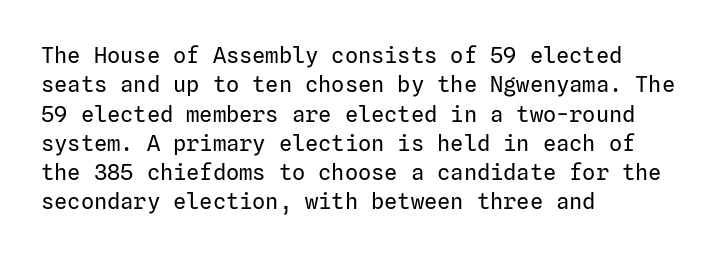
The image shows 22 px text type, upright; set left-aligned, normal line spacing (1.33x), normal letter spacing, not underlined.
